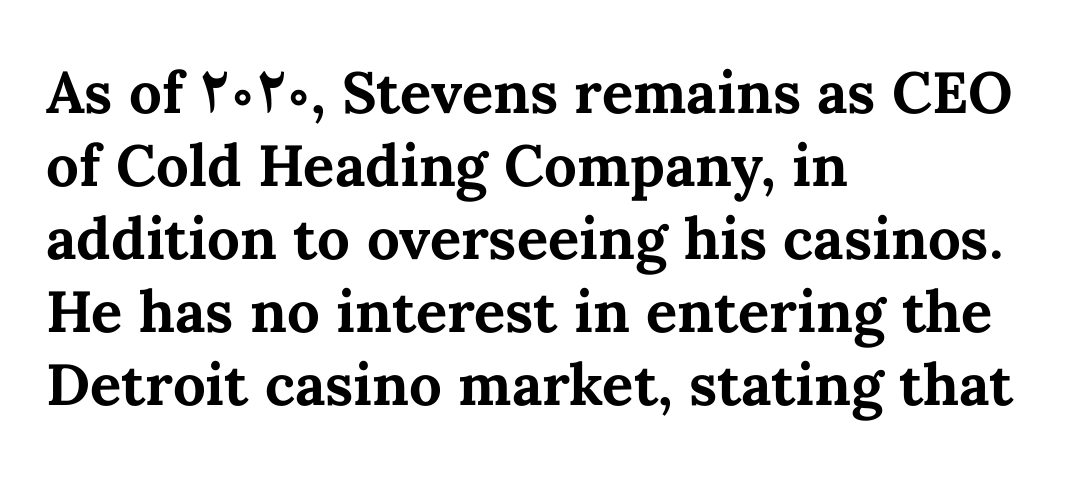
Q: Is the text bold? A: Yes.
Q: Is the text italic (slanted)? A: No, it is upright.
Q: Is the text underlined? A: No.
Q: How is the paragraph aligned? A: Left-aligned.
Q: Is the spacing between letters normal or unusually wide? A: Normal.
Q: Is the spacing between lines tight, normal or loose? A: Normal.
Q: Width (condensed, normal, or wide)? A: Normal.
Q: Stroke contrast? A: Medium.
Q: x-height? A: Medium.
Q: Monospaced? A: No.
